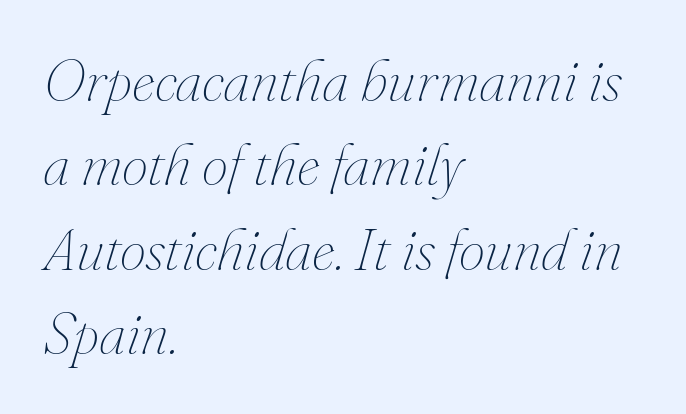
The letters advance in unequal steps, a hallmark of proportional type. This reads as an unemphasized weight, regular at the heaviest. A clean baseline with only descenders dipping below it. These lines are set flush left with a ragged right edge. Whoever set this chose a conventional vertical rhythm. There is no visible air inserted between adjacent glyphs.
